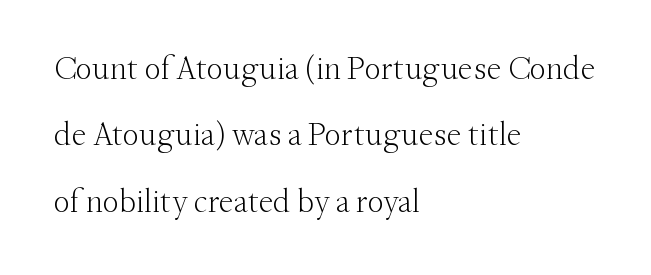
Q: Is the text bold? A: No.
Q: Is the text italic (slanted)? A: No, it is upright.
Q: Is the typeface a serif or a sans-serif typeface? A: Serif.
Q: Is the text underlined? A: No.
Q: How is the paragraph aligned? A: Left-aligned.
Q: Is the spacing between letters normal or unusually wide? A: Normal.
Q: Is the spacing between lines tight, normal or loose? A: Loose.
Q: Width (condensed, normal, or wide)? A: Normal.
Q: Stroke contrast? A: Medium.
Q: x-height? A: Small.
Q: Monospaced? A: No.
